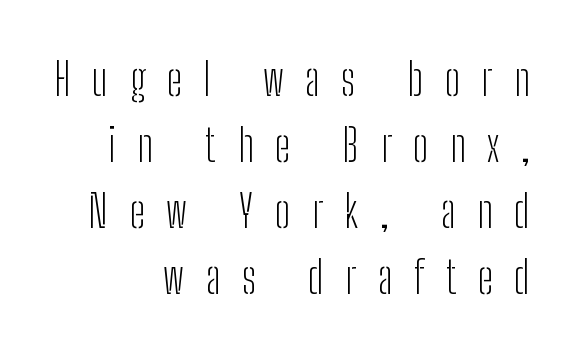
The image shows 45 px light, condensed sans-serif type, upright; set right-aligned, normal line spacing (1.47x), unusually wide letter spacing (+0.48 em), not underlined; low stroke contrast and a medium x-height.
